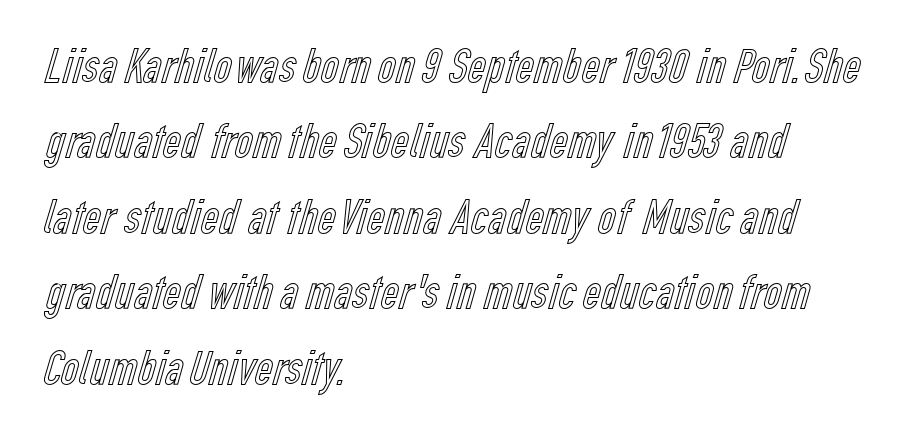
{"width": "condensed", "x_height": "medium", "monospaced": "no", "underline": "no", "align": "left", "line_spacing": "normal", "line_spacing_ratio": 1.51, "letter_spacing": "normal", "letter_spacing_em": 0.0, "glyph_px": 50}
